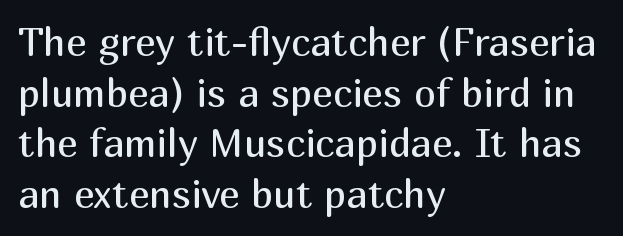
{"serif": "no", "italic": "no", "bold": "no", "weight": "regular", "width": "normal", "stroke_contrast": "medium", "x_height": "medium", "monospaced": "no", "underline": "no", "align": "left", "line_spacing": "normal", "line_spacing_ratio": 1.3, "letter_spacing": "normal", "letter_spacing_em": 0.0, "glyph_px": 39}
